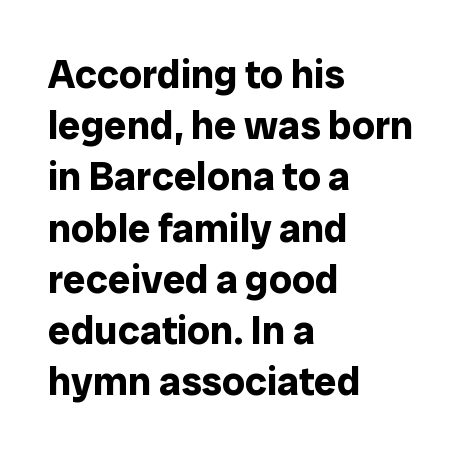
Q: Is the text bold? A: Yes.
Q: Is the text italic (slanted)? A: No, it is upright.
Q: Is the typeface a serif or a sans-serif typeface? A: Sans-serif.
Q: Is the text underlined? A: No.
Q: How is the paragraph aligned? A: Left-aligned.
Q: Is the spacing between letters normal or unusually wide? A: Normal.
Q: Is the spacing between lines tight, normal or loose? A: Normal.
Q: Width (condensed, normal, or wide)? A: Normal.
Q: Stroke contrast? A: Low.
Q: x-height? A: Medium.
Q: Monospaced? A: No.
